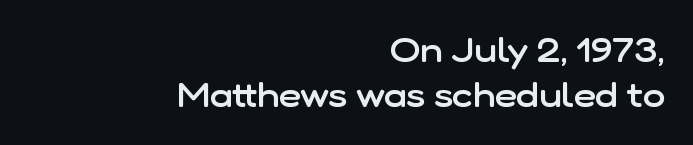
The designer left line spacing at the default. The area under the type is left untouched. Does the copy run flush right? Yes — the right margin is perfectly even. If you drew a line through each stem, it would be perfectly vertical. The rendering keeps characters at their native spacing. Strokes here are thickened, but only to semibold level.
